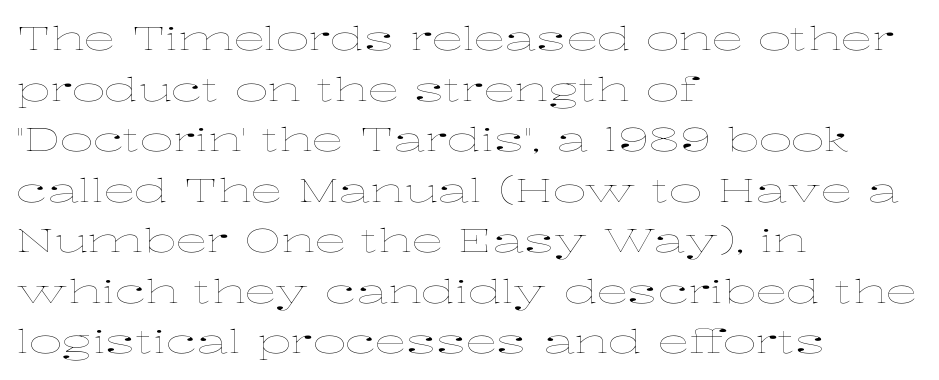
Q: Is the text bold? A: No.
Q: Is the text italic (slanted)? A: No, it is upright.
Q: Is the text underlined? A: No.
Q: How is the paragraph aligned? A: Left-aligned.
Q: Is the spacing between letters normal or unusually wide? A: Normal.
Q: Is the spacing between lines tight, normal or loose? A: Normal.
Q: Width (condensed, normal, or wide)? A: Wide.
Q: Stroke contrast? A: Low.
Q: x-height? A: Medium.
Q: Monospaced? A: No.
